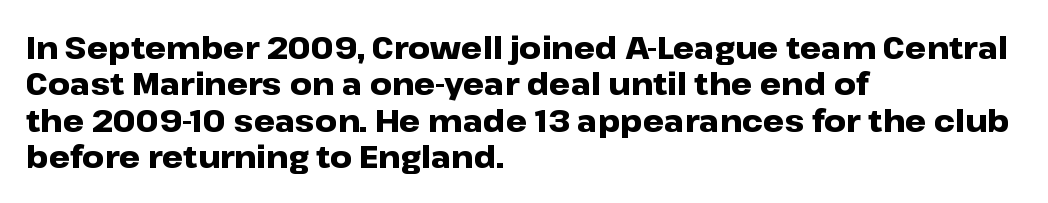
{"serif": "no", "italic": "no", "bold": "yes", "weight": "heavy", "width": "wide", "stroke_contrast": "low", "x_height": "medium", "monospaced": "no", "underline": "no", "align": "left", "line_spacing_ratio": 1.21, "letter_spacing": "normal", "letter_spacing_em": 0.0, "glyph_px": 30}
